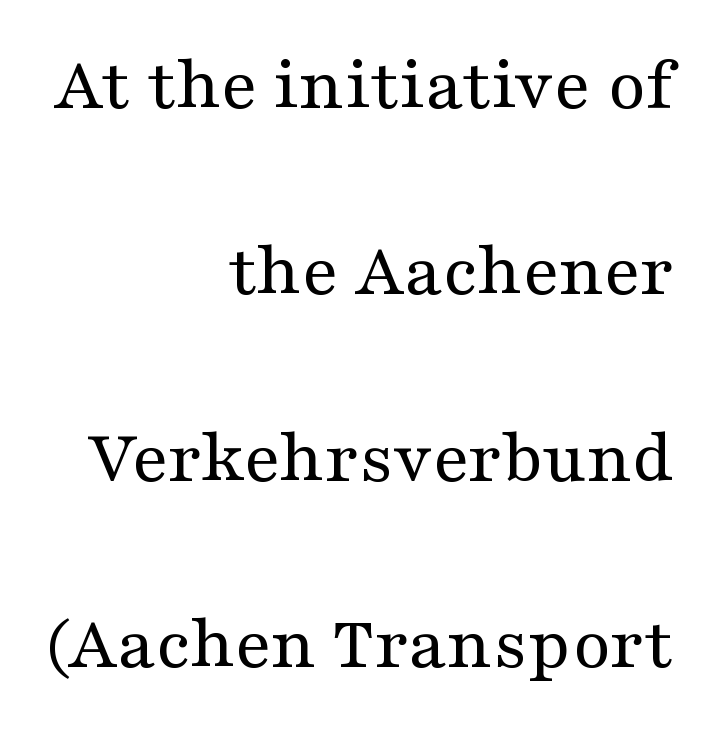
{"serif": "yes", "italic": "no", "bold": "no", "weight": "regular", "width": "wide", "stroke_contrast": "medium", "x_height": "medium", "monospaced": "no", "underline": "no", "align": "right", "line_spacing": "loose", "line_spacing_ratio": 2.42, "letter_spacing": "normal", "letter_spacing_em": 0.0, "glyph_px": 77}
